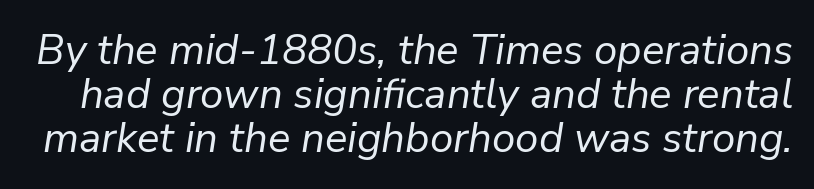
Q: Is the text bold? A: No.
Q: Is the text italic (slanted)? A: Yes, it leans right by about 9 degrees.
Q: Is the text underlined? A: No.
Q: Is the spacing between letters normal or unusually wide? A: Normal.
Q: Is the spacing between lines tight, normal or loose? A: Tight.
Q: Width (condensed, normal, or wide)? A: Normal.
Q: Stroke contrast? A: Low.
Q: x-height? A: Medium.
Q: Monospaced? A: No.
